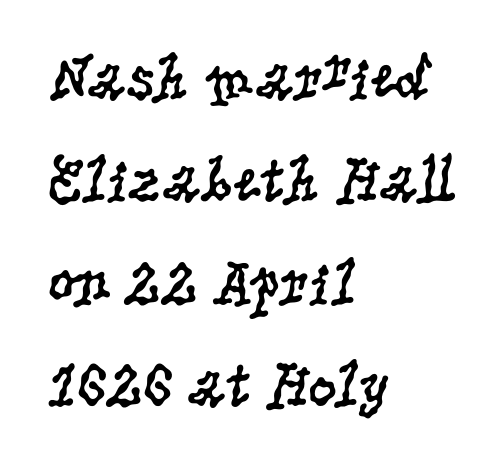
The image shows 64 px regular-weight, condensed serif type; set left-aligned, normal line spacing (1.6x), normal letter spacing, not underlined; low stroke contrast and a large x-height.
